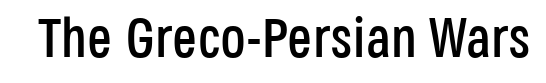
You could not count columns in this text — the font is proportionally spaced. A sans-serif font was chosen for this passage. The gaps between neighbouring characters are ordinary and unremarkable. Any mark beneath the type? The region is blank. Do the letters lean? They stand straight.
